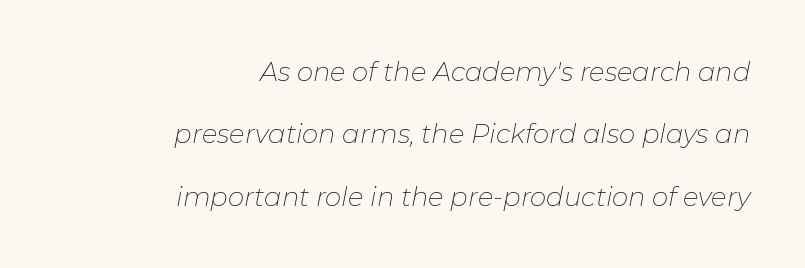
The image shows 26 px text type, italic (leaning right); set right-aligned, loose line spacing (2.4x), normal letter spacing, not underlined.
